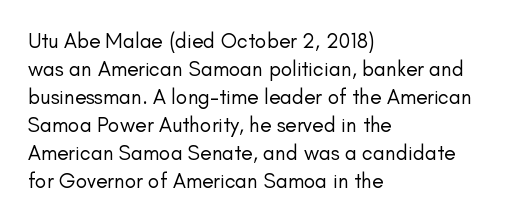
Q: Is the text bold? A: No.
Q: Is the text italic (slanted)? A: No, it is upright.
Q: Is the text underlined? A: No.
Q: How is the paragraph aligned? A: Left-aligned.
Q: Is the spacing between letters normal or unusually wide? A: Normal.
Q: Is the spacing between lines tight, normal or loose? A: Normal.
